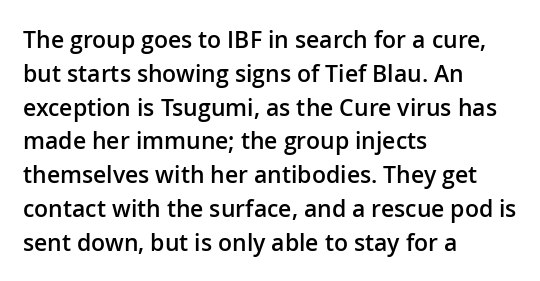
Q: Is the text bold? A: Semi-bold.
Q: Is the text italic (slanted)? A: No, it is upright.
Q: Is the text underlined? A: No.
Q: How is the paragraph aligned? A: Left-aligned.
Q: Is the spacing between letters normal or unusually wide? A: Normal.
Q: Is the spacing between lines tight, normal or loose? A: Normal.
